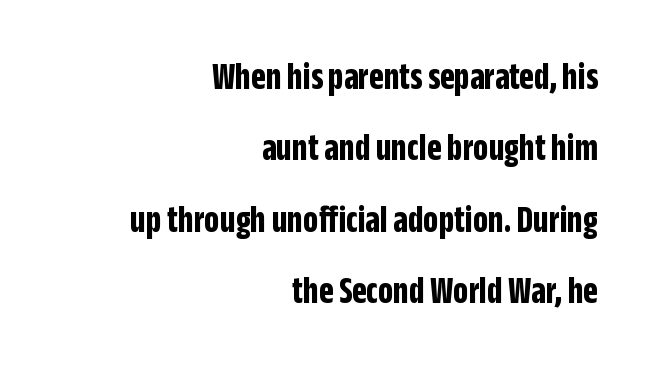
Q: Is the text bold? A: Yes.
Q: Is the text italic (slanted)? A: No, it is upright.
Q: Is the typeface a serif or a sans-serif typeface? A: Sans-serif.
Q: Is the text underlined? A: No.
Q: How is the paragraph aligned? A: Right-aligned.
Q: Is the spacing between letters normal or unusually wide? A: Normal.
Q: Width (condensed, normal, or wide)? A: Condensed.
Q: Stroke contrast? A: Low.
Q: x-height? A: Large.
Q: Monospaced? A: No.
